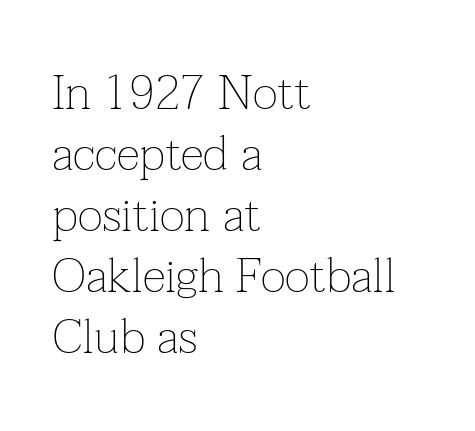
{"serif": "yes", "italic": "no", "bold": "no", "weight": "thin", "width": "normal", "stroke_contrast": "low", "x_height": "medium", "monospaced": "no", "underline": "no", "align": "left", "line_spacing": "normal", "line_spacing_ratio": 1.27, "letter_spacing": "normal", "letter_spacing_em": 0.0, "glyph_px": 48}
